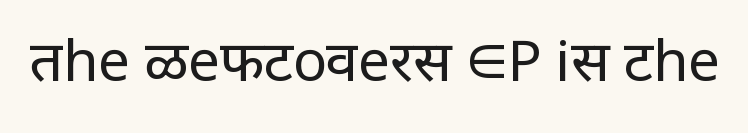
Q: Is the text bold? A: No.
Q: Is the text italic (slanted)? A: No, it is upright.
Q: Is the typeface a serif or a sans-serif typeface? A: Sans-serif.
Q: Is the text underlined? A: No.
Q: Is the spacing between letters normal or unusually wide? A: Normal.
Q: Width (condensed, normal, or wide)? A: Normal.
Q: Stroke contrast? A: Low.
Q: x-height? A: Large.
Q: Monospaced? A: No.
